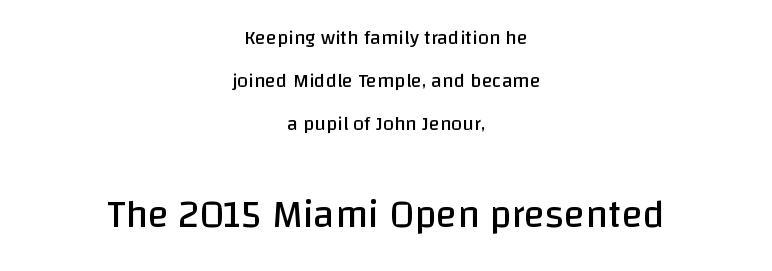
{"serif": "no", "italic": "no", "bold": "no", "weight": "regular", "width": "normal", "stroke_contrast": "low", "x_height": "large", "monospaced": "no", "underline": "no", "align": "center", "line_spacing": "loose", "line_spacing_ratio": 2.15, "letter_spacing": "normal", "letter_spacing_em": 0.0, "larger_block": "second", "size_ratio": 1.95, "glyph_px": 39}
